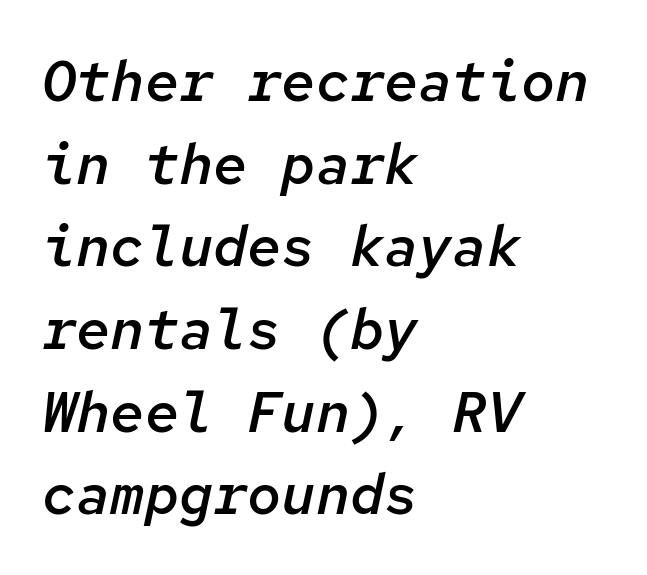
Q: Is the text bold? A: Semi-bold.
Q: Is the text italic (slanted)? A: Yes, it leans right by about 12 degrees.
Q: Is the text underlined? A: No.
Q: How is the paragraph aligned? A: Left-aligned.
Q: Is the spacing between letters normal or unusually wide? A: Normal.
Q: Is the spacing between lines tight, normal or loose? A: Normal.
Q: Width (condensed, normal, or wide)? A: Normal.
Q: Stroke contrast? A: Low.
Q: x-height? A: Medium.
Q: Monospaced? A: Yes.
